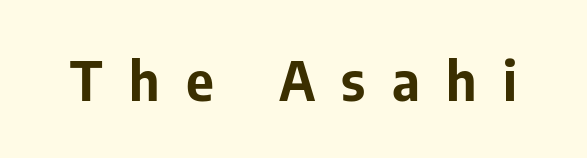
The image shows 54 px bold sans-serif type, upright; set unusually wide letter spacing (+0.49 em), not underlined; low stroke contrast and a medium x-height.
